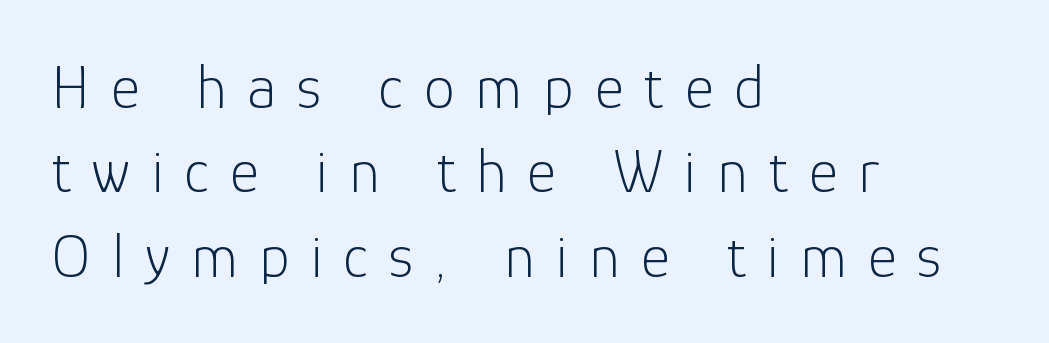
The image shows 62 px light sans-serif type, upright; set left-aligned, normal line spacing (1.36x), unusually wide letter spacing (+0.34 em), not underlined; low stroke contrast and a medium x-height.
